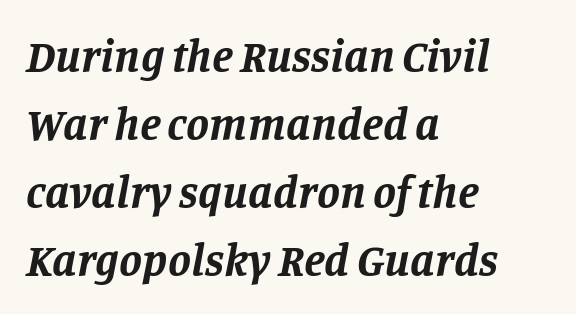
{"serif": "yes", "italic": "yes", "lean": "right", "slant_degrees": 11, "bold": "yes", "weight": "bold", "width": "normal", "stroke_contrast": "low", "x_height": "large", "monospaced": "no", "underline": "no", "align": "left", "line_spacing": "normal", "line_spacing_ratio": 1.48, "letter_spacing": "normal", "letter_spacing_em": 0.0, "glyph_px": 46}
